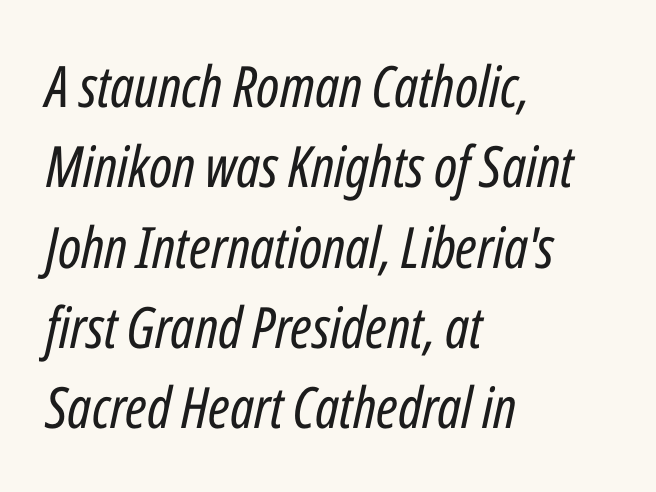
Q: Is the text bold? A: No.
Q: Is the text italic (slanted)? A: Yes, it leans right by about 12 degrees.
Q: Is the text underlined? A: No.
Q: How is the paragraph aligned? A: Left-aligned.
Q: Is the spacing between letters normal or unusually wide? A: Normal.
Q: Is the spacing between lines tight, normal or loose? A: Normal.
Q: Width (condensed, normal, or wide)? A: Condensed.
Q: Stroke contrast? A: Low.
Q: x-height? A: Medium.
Q: Monospaced? A: No.
